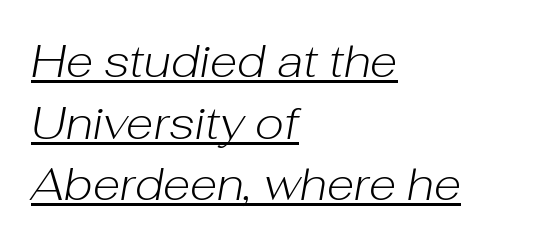
The image shows 45 px light type, italic (leaning right); set left-aligned, normal line spacing (1.37x), normal letter spacing, underlined; low stroke contrast and a medium x-height.
